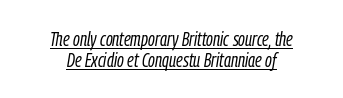
The vertical gap from one line to the next is small. Here the glyphs are tracked normally, forming tight word shapes. An italicized treatment has been applied to the whole sample. What decoration does the sample have? An underline. No letter is thick-stroked: the sample isn't bold.
